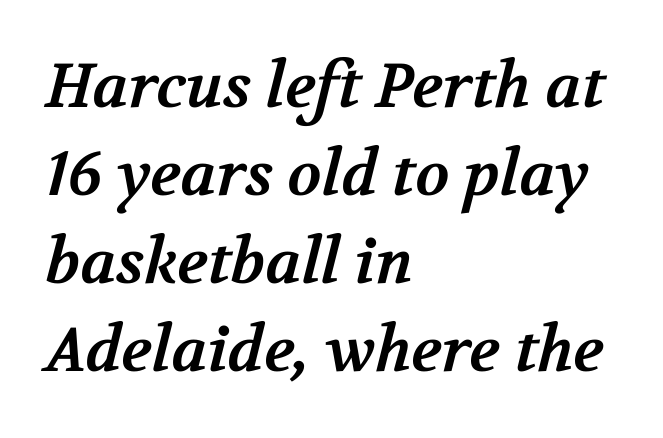
Does the leading feel generous? No, just average. This sample uses plain, unmodified letter spacing. Pretty heavy lettering here — definitely bold. These lines are set flush left with a ragged right edge.
